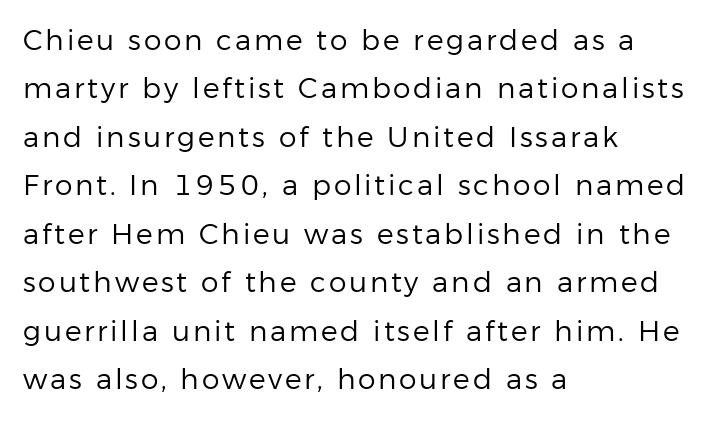
The image shows 28 px regular-weight sans-serif type, upright; set left-aligned, line spacing 1.73x, not underlined; low stroke contrast and a medium x-height.
